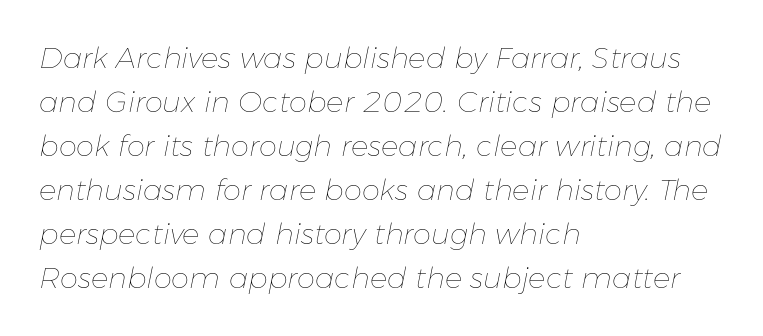
The image shows 29 px thin type, italic (leaning right); set left-aligned, normal line spacing (1.52x), normal letter spacing, not underlined; low stroke contrast and a medium x-height.
